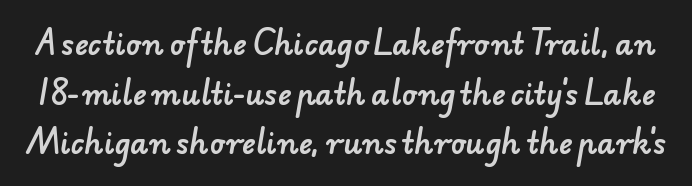
Q: Is the typeface a serif or a sans-serif typeface? A: Sans-serif.
Q: Is the text underlined? A: No.
Q: Is the spacing between letters normal or unusually wide? A: Normal.
Q: Width (condensed, normal, or wide)? A: Normal.
Q: Stroke contrast? A: Low.
Q: x-height? A: Small.
Q: Monospaced? A: No.
